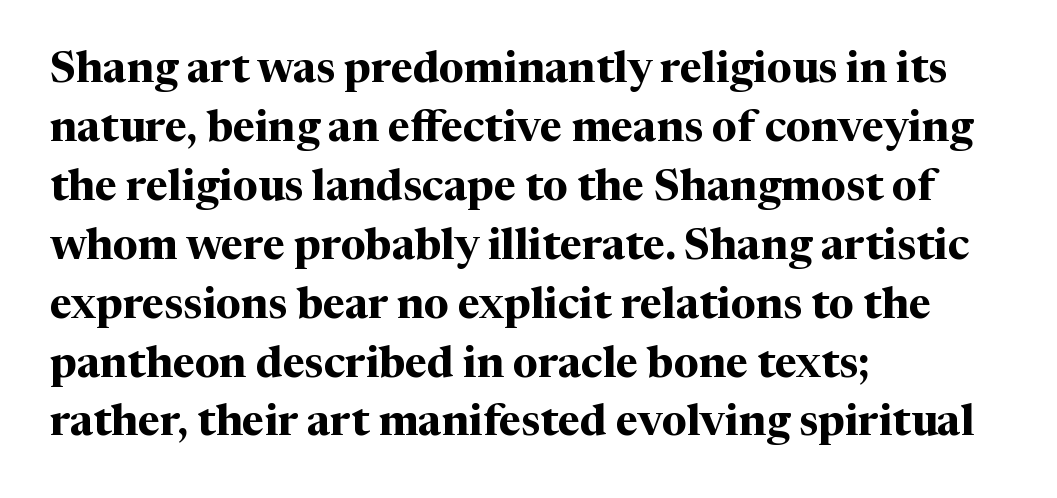
{"serif": "yes", "italic": "no", "bold": "yes", "weight": "bold", "width": "normal", "stroke_contrast": "medium", "x_height": "medium", "monospaced": "no", "underline": "no", "align": "left", "line_spacing": "normal", "line_spacing_ratio": 1.37, "letter_spacing": "normal", "letter_spacing_em": 0.0, "glyph_px": 43}
